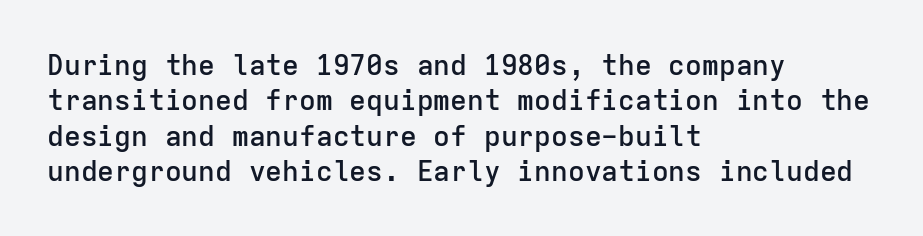
Q: Is the text bold? A: Semi-bold.
Q: Is the text italic (slanted)? A: No, it is upright.
Q: Is the typeface a serif or a sans-serif typeface? A: Sans-serif.
Q: Is the text underlined? A: No.
Q: How is the paragraph aligned? A: Left-aligned.
Q: Is the spacing between letters normal or unusually wide? A: Normal.
Q: Is the spacing between lines tight, normal or loose? A: Normal.
Q: Width (condensed, normal, or wide)? A: Normal.
Q: Stroke contrast? A: Low.
Q: x-height? A: Medium.
Q: Monospaced? A: Yes.
